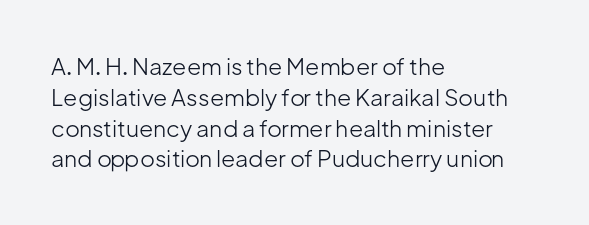
Q: Is the text bold? A: No.
Q: Is the text italic (slanted)? A: No, it is upright.
Q: Is the text underlined? A: No.
Q: How is the paragraph aligned? A: Left-aligned.
Q: Is the spacing between letters normal or unusually wide? A: Normal.
Q: Is the spacing between lines tight, normal or loose? A: Normal.
